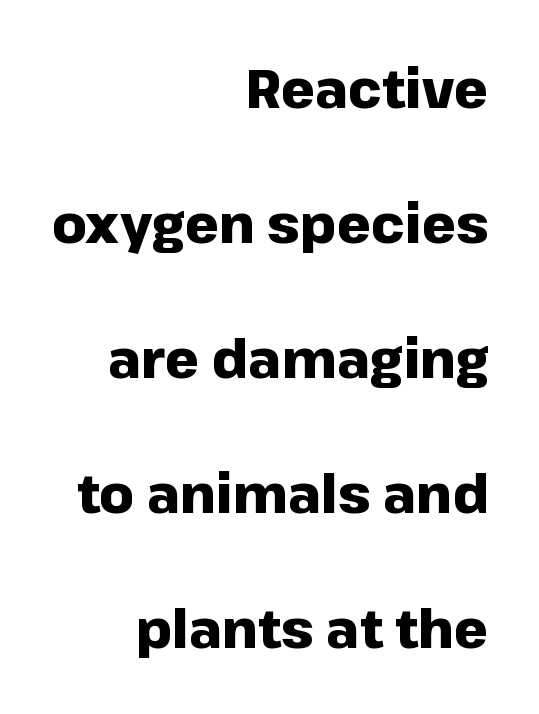
Horizontal bands of white between lines are thick stripes. The rendering keeps characters at their native spacing. The type sits square on the baseline with zero lean. Spacing verdict: proportional, widths tailored to each character. The paragraph has a hard right edge and a soft left edge. To sum up the face: it is a sans, with no serifs.
